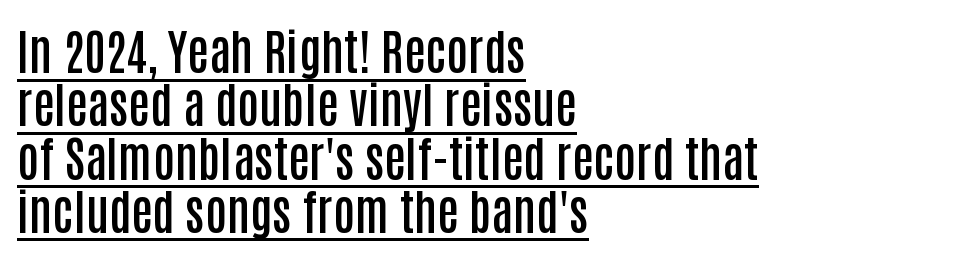
The image shows 48 px semibold, condensed sans-serif type, upright; set left-aligned, tight line spacing (1.11x), normal letter spacing, underlined; low stroke contrast and a large x-height.
